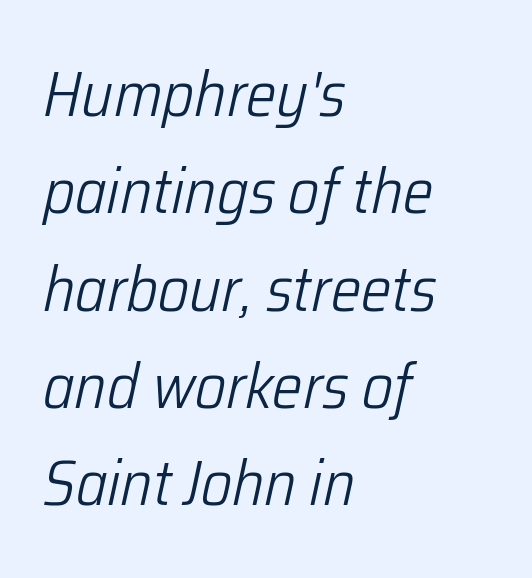
The letters are slanted; this is an italic face. The block of text has a typical density, with ordinary space between rows. If you drew a ruler down the left edge, every line would touch it. Words float on clear page, feet unadorned.
